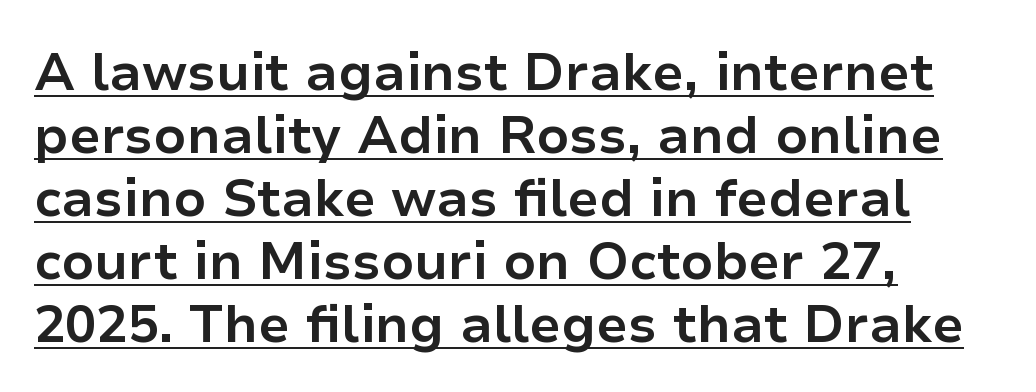
Q: Is the text bold? A: Yes.
Q: Is the text italic (slanted)? A: No, it is upright.
Q: Is the typeface a serif or a sans-serif typeface? A: Sans-serif.
Q: Is the text underlined? A: Yes.
Q: How is the paragraph aligned? A: Left-aligned.
Q: Is the spacing between letters normal or unusually wide? A: Normal.
Q: Width (condensed, normal, or wide)? A: Normal.
Q: Stroke contrast? A: Low.
Q: x-height? A: Medium.
Q: Monospaced? A: No.
